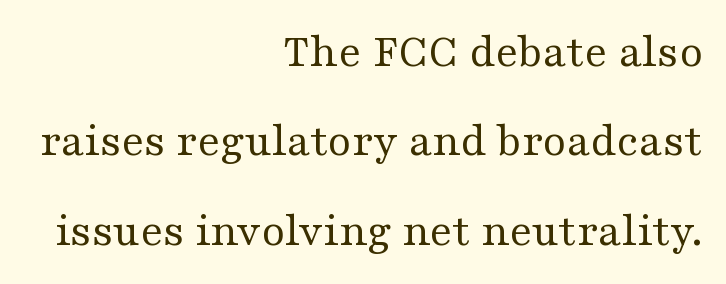
Underline: absent. This sample uses an upright cut, with every glyph sitting square on the baseline. Is this a fixed-width face? No — the glyphs have proportional, varying widths. Here the glyphs are tracked normally, forming tight word shapes. These lines stack with their right ends in a neat column.
